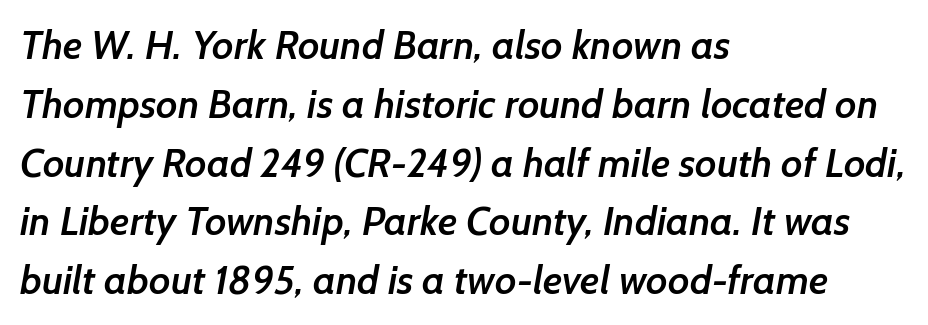
A bare baseline throughout the passage. Each letter keeps its own natural width here, so spacing adapts to shape. Is this a sans? Yes — the strokes have no serifs. Caption: semibold face, moderately heavy strokes. Standard letterfit; no display-style spreading of the glyphs. Successive baselines arrive at the customary interval.
